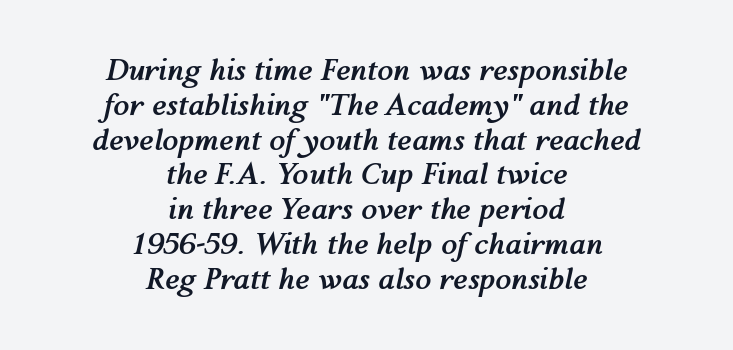
Q: Is the text bold? A: Yes.
Q: Is the text italic (slanted)? A: Yes, it leans right by about 12 degrees.
Q: Is the text underlined? A: No.
Q: How is the paragraph aligned? A: Centered.
Q: Is the spacing between letters normal or unusually wide? A: Normal.
Q: Width (condensed, normal, or wide)? A: Normal.
Q: Stroke contrast? A: Medium.
Q: x-height? A: Medium.
Q: Monospaced? A: No.
